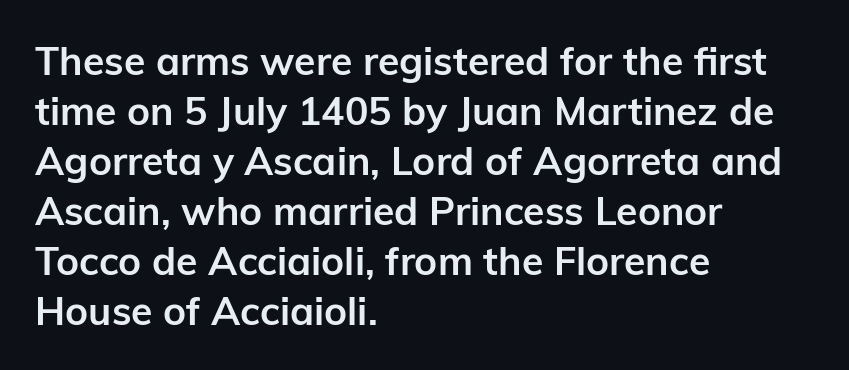
The type is set solid horizontally, with unmodified tracking. Do the characters align in a grid? No, the font is proportional. Descender tails drop into unmarked territory. Posture: upright roman. Which margin do the lines hug? The left one — the right edge is uneven. The passage shown stacks its lines at a standard gap.
